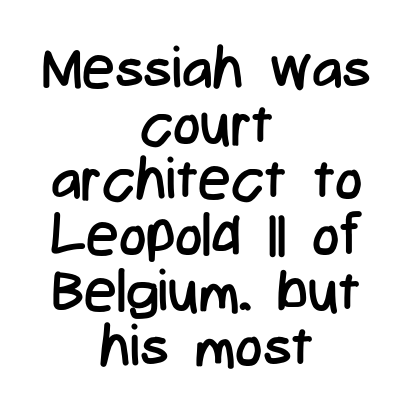
The image shows 58 px regular-weight, condensed sans-serif type, upright; set centered, tight line spacing (0.96x), normal letter spacing, not underlined; low stroke contrast and a medium x-height.
